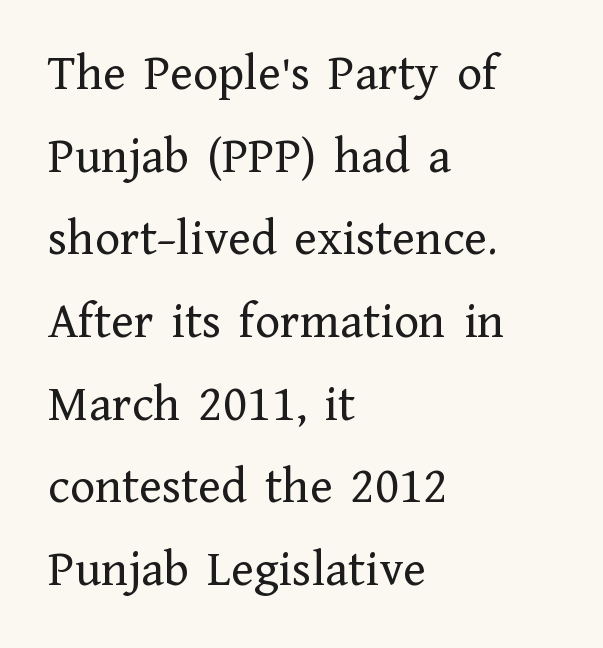
Q: Is the text bold? A: No.
Q: Is the text italic (slanted)? A: No, it is upright.
Q: Is the typeface a serif or a sans-serif typeface? A: Serif.
Q: Is the text underlined? A: No.
Q: How is the paragraph aligned? A: Left-aligned.
Q: Is the spacing between letters normal or unusually wide? A: Normal.
Q: Is the spacing between lines tight, normal or loose? A: Normal.
Q: Width (condensed, normal, or wide)? A: Normal.
Q: Stroke contrast? A: Low.
Q: x-height? A: Medium.
Q: Monospaced? A: No.
